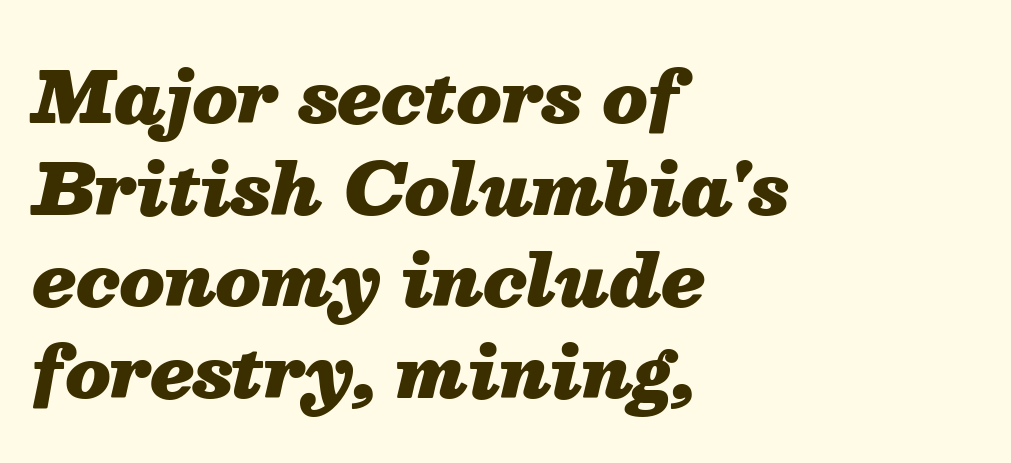
The image shows 71 px heavy type, italic (leaning right); set left-aligned, normal line spacing (1.29x), normal letter spacing, not underlined; medium stroke contrast and a medium x-height.
